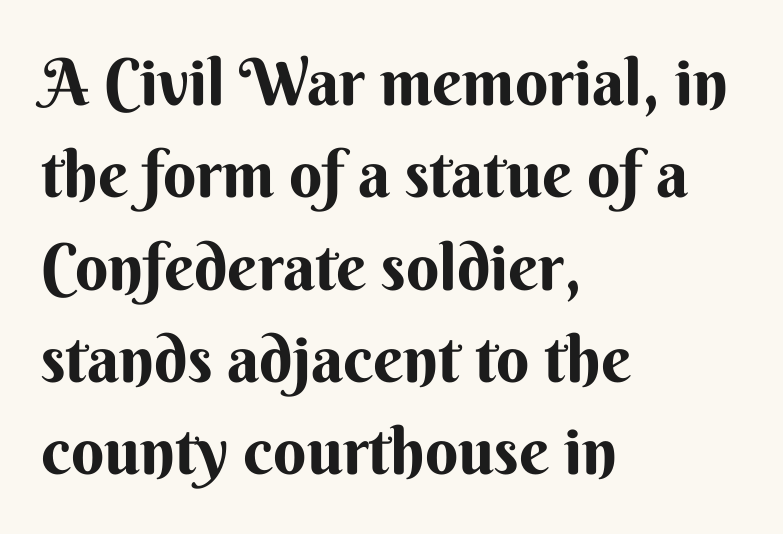
{"serif": "no", "italic": "no", "width": "normal", "stroke_contrast": "medium", "x_height": "small", "monospaced": "no", "underline": "no", "align": "left", "line_spacing": "normal", "line_spacing_ratio": 1.42, "letter_spacing": "normal", "letter_spacing_em": 0.0, "glyph_px": 65}
